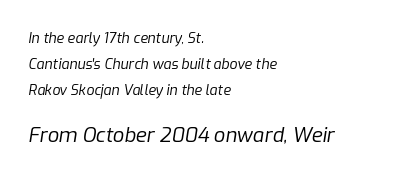
{"italic": "yes", "lean": "right", "slant_degrees": 9, "bold": "no", "underline": "no", "align": "left", "line_spacing_ratio": 1.84, "letter_spacing": "normal", "letter_spacing_em": 0.0, "larger_block": "second", "size_ratio": 1.43, "glyph_px": 20}
